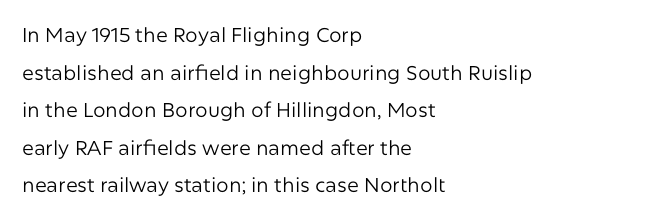
If you drew a line through each stem, it would be perfectly vertical. If you drew a ruler down the left edge, every line would touch it. Honestly, the letter spacing is just normal — you wouldn't notice it. The glyphs are unaccompanied by any horizontal stroke below them. Weight class: somewhere from thin through regular.
